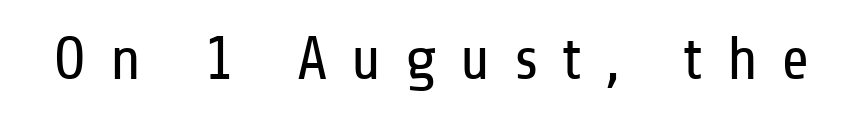
{"serif": "no", "italic": "no", "bold": "no", "weight": "regular", "width": "condensed", "stroke_contrast": "low", "x_height": "medium", "monospaced": "no", "underline": "no", "letter_spacing": "wide", "letter_spacing_em": 0.39, "glyph_px": 61}
